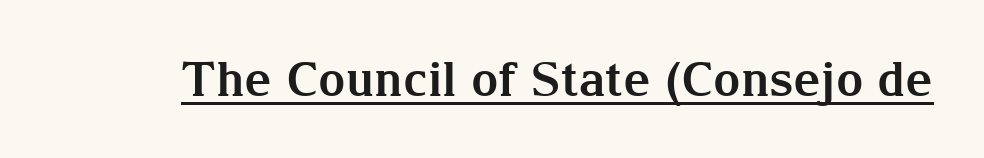
Q: Is the text bold? A: Yes.
Q: Is the text italic (slanted)? A: No, it is upright.
Q: Is the typeface a serif or a sans-serif typeface? A: Serif.
Q: Is the text underlined? A: Yes.
Q: Is the spacing between letters normal or unusually wide? A: Normal.
Q: Width (condensed, normal, or wide)? A: Normal.
Q: Stroke contrast? A: Medium.
Q: x-height? A: Medium.
Q: Monospaced? A: No.
